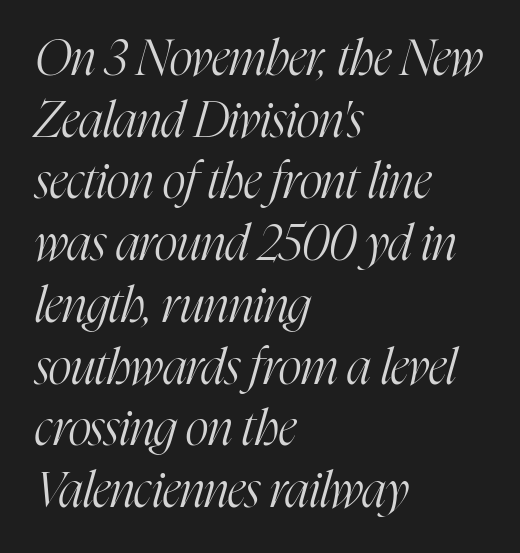
The image shows 49 px light, condensed serif type, italic (leaning right); set left-aligned, normal line spacing (1.26x), normal letter spacing, not underlined; high stroke contrast and a medium x-height.
